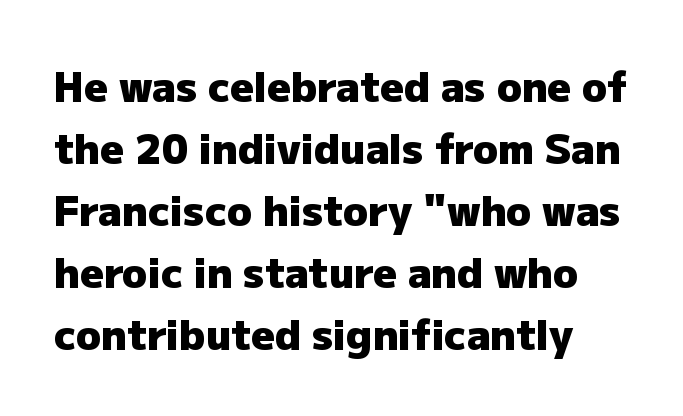
Successive baselines arrive at the customary interval. You could not count columns in this text — the font is proportionally spaced. Underline: absent. How are the letters spaced? Ordinarily, with no added tracking. Observe the absence of serifs on each vertical stroke in this sample.
